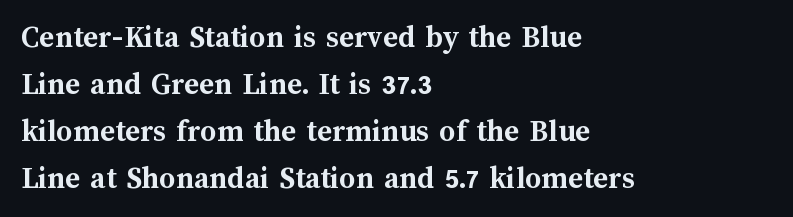
Words float on clear page, feet unadorned. Is the block centered? No — it sits flush against the left margin. Reading down the column, the eye jumps a familiar distance to each next line. Each letter keeps its own natural width here, so spacing adapts to shape. Notice how the stems are strictly vertical — no italics here. Does the weight exceed regular? Yes, all the way to bold.
